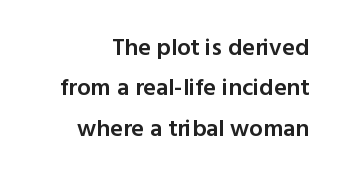
The image shows 24 px text type, upright; set right-aligned, normal line spacing (1.68x), normal letter spacing, not underlined.
